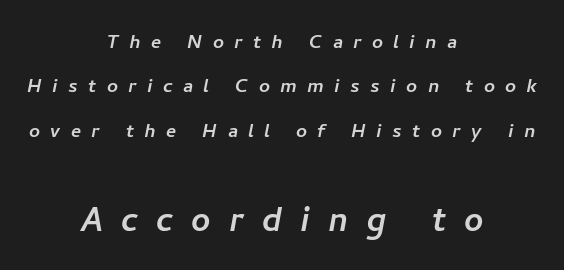
Two sizes are in play, and the larger belongs to the second block. The type is letterspaced generously, with wide tracking. The passage shown is typeset with a sans-serif family. The specimen omits any rule beneath the text block's lines.
